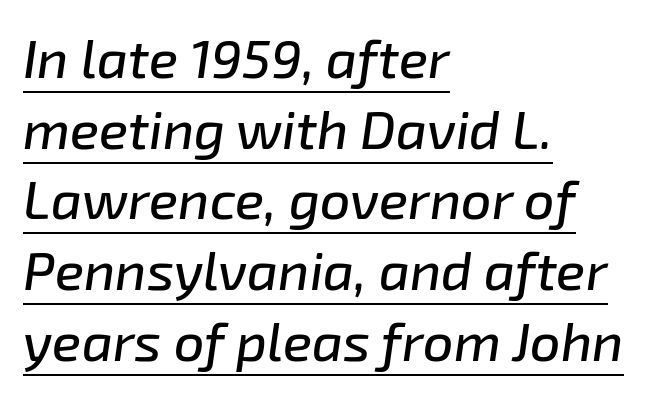
This is oblique type, the kind used for emphasis or titles. You could not count columns in this text — the font is proportionally spaced. The space between consecutive lines is moderate. Default kerning and tracking; the words read as compact shapes. Line starts are locked; line ends wander.
